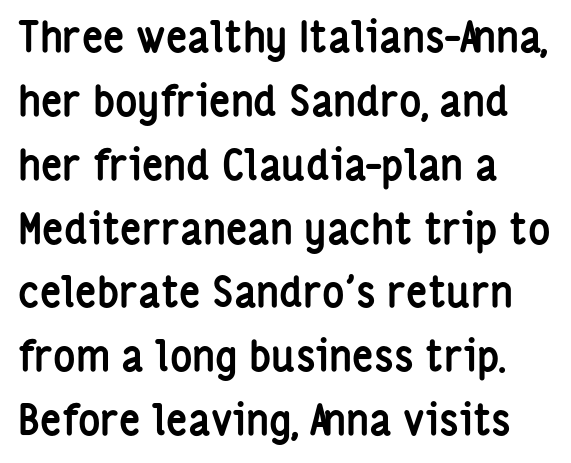
Q: Is the text bold? A: Yes.
Q: Is the text italic (slanted)? A: No, it is upright.
Q: Is the typeface a serif or a sans-serif typeface? A: Sans-serif.
Q: Is the text underlined? A: No.
Q: How is the paragraph aligned? A: Left-aligned.
Q: Is the spacing between letters normal or unusually wide? A: Normal.
Q: Is the spacing between lines tight, normal or loose? A: Normal.
Q: Width (condensed, normal, or wide)? A: Condensed.
Q: Stroke contrast? A: Low.
Q: x-height? A: Medium.
Q: Monospaced? A: No.
